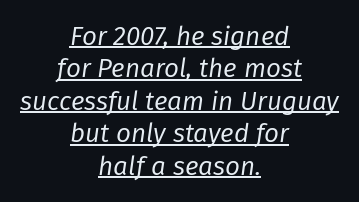
The image shows 26 px text type, italic (leaning right); set centered, normal line spacing (1.25x), normal letter spacing, underlined.
